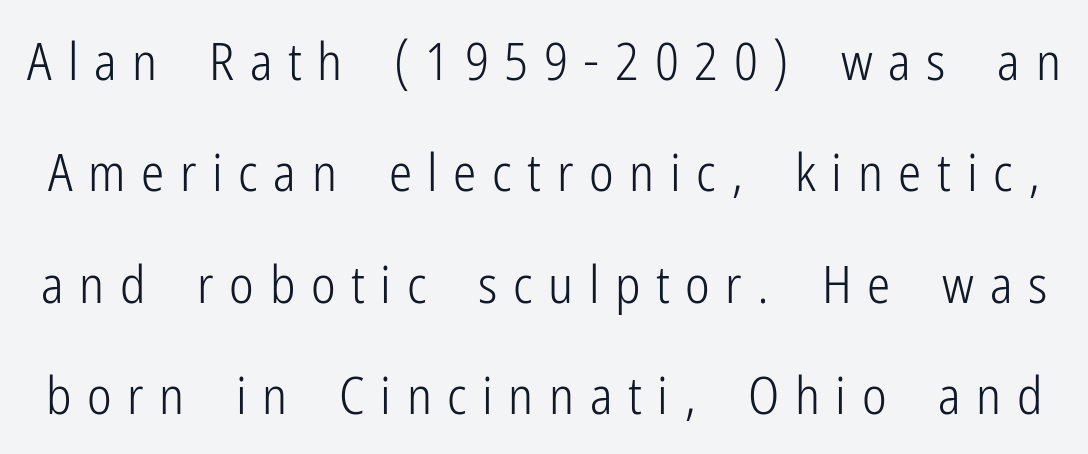
{"serif": "no", "italic": "no", "bold": "no", "weight": "light", "width": "condensed", "stroke_contrast": "low", "x_height": "medium", "monospaced": "no", "underline": "no", "line_spacing": "loose", "line_spacing_ratio": 2.14, "letter_spacing": "wide", "letter_spacing_em": 0.3, "glyph_px": 52}
